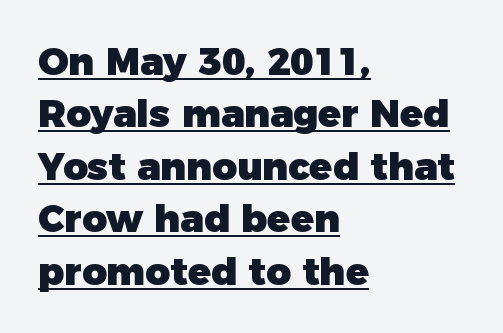
{"serif": "no", "italic": "no", "bold": "yes", "weight": "heavy", "width": "normal", "stroke_contrast": "low", "x_height": "medium", "monospaced": "no", "underline": "yes", "align": "left", "line_spacing": "normal", "line_spacing_ratio": 1.38, "letter_spacing": "normal", "letter_spacing_em": 0.0, "glyph_px": 38}
